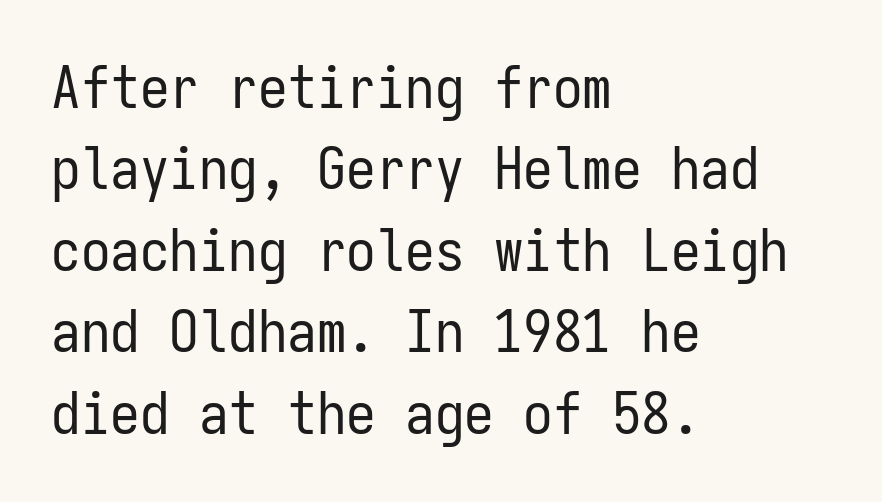
The image shows 59 px regular-weight, condensed sans-serif type, upright, monospaced; set left-aligned, normal line spacing (1.38x), normal letter spacing, not underlined; low stroke contrast and a medium x-height.
